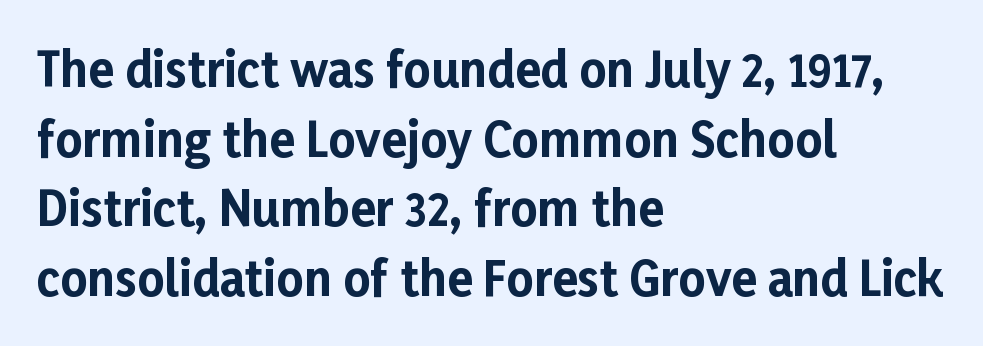
Q: Is the text bold? A: Yes.
Q: Is the text italic (slanted)? A: No, it is upright.
Q: Is the typeface a serif or a sans-serif typeface? A: Sans-serif.
Q: Is the text underlined? A: No.
Q: How is the paragraph aligned? A: Left-aligned.
Q: Is the spacing between letters normal or unusually wide? A: Normal.
Q: Is the spacing between lines tight, normal or loose? A: Normal.
Q: Width (condensed, normal, or wide)? A: Normal.
Q: Stroke contrast? A: Low.
Q: x-height? A: Medium.
Q: Monospaced? A: No.
